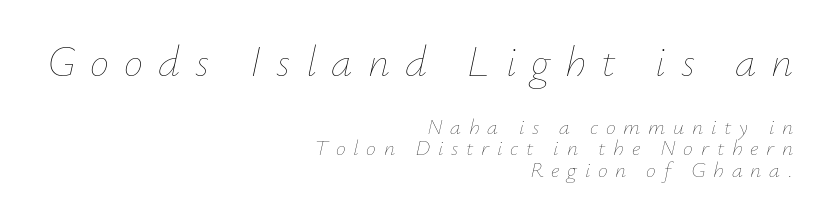
{"italic": "yes", "lean": "right", "slant_degrees": 12, "bold": "no", "weight": "thin", "width": "normal", "stroke_contrast": "low", "x_height": "small", "monospaced": "no", "underline": "no", "align": "right", "line_spacing": "tight", "line_spacing_ratio": 0.98, "letter_spacing": "wide", "letter_spacing_em": 0.35, "larger_block": "first", "size_ratio": 1.95, "glyph_px": 43}
